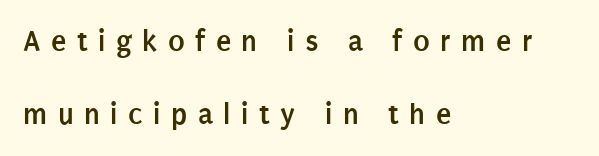
Q: Is the text bold? A: Yes.
Q: Is the text italic (slanted)? A: No, it is upright.
Q: Is the typeface a serif or a sans-serif typeface? A: Sans-serif.
Q: Is the text underlined? A: No.
Q: How is the paragraph aligned? A: Left-aligned.
Q: Is the spacing between letters normal or unusually wide? A: Unusually wide.
Q: Is the spacing between lines tight, normal or loose? A: Loose.
Q: Width (condensed, normal, or wide)? A: Condensed.
Q: Stroke contrast? A: Low.
Q: x-height? A: Large.
Q: Monospaced? A: No.
